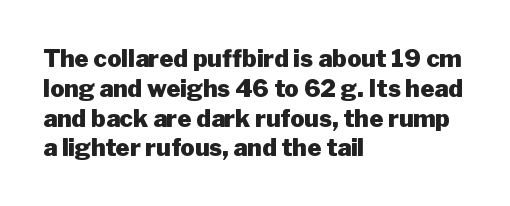
Q: Is the text bold? A: Yes.
Q: Is the text italic (slanted)? A: No, it is upright.
Q: Is the text underlined? A: No.
Q: How is the paragraph aligned? A: Left-aligned.
Q: Is the spacing between letters normal or unusually wide? A: Normal.
